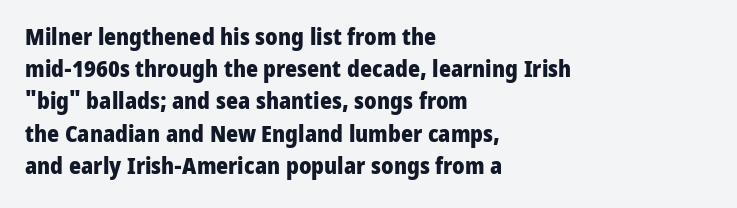
{"italic": "no", "bold": "yes", "underline": "no", "align": "left", "line_spacing": "normal", "line_spacing_ratio": 1.4, "letter_spacing": "normal", "letter_spacing_em": 0.0, "glyph_px": 23}
